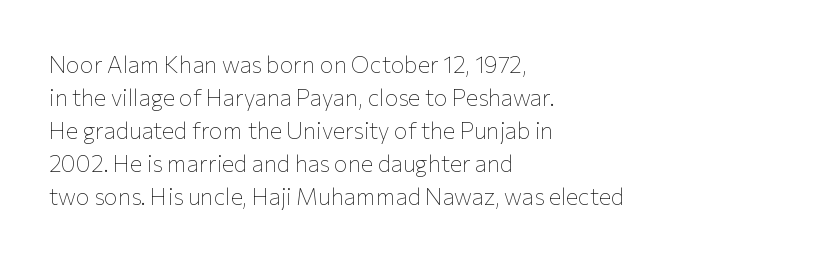
{"italic": "no", "bold": "no", "underline": "no", "align": "left", "line_spacing": "normal", "line_spacing_ratio": 1.43, "letter_spacing": "normal", "letter_spacing_em": 0.0, "glyph_px": 23}
